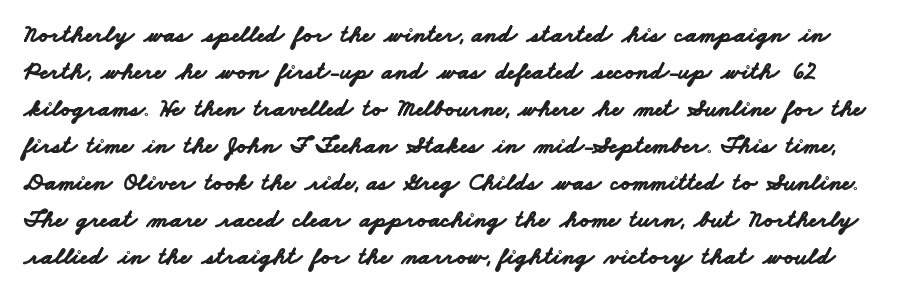
{"bold": "yes", "underline": "no", "line_spacing": "normal", "line_spacing_ratio": 1.48, "letter_spacing": "normal", "letter_spacing_em": 0.0, "glyph_px": 25}
